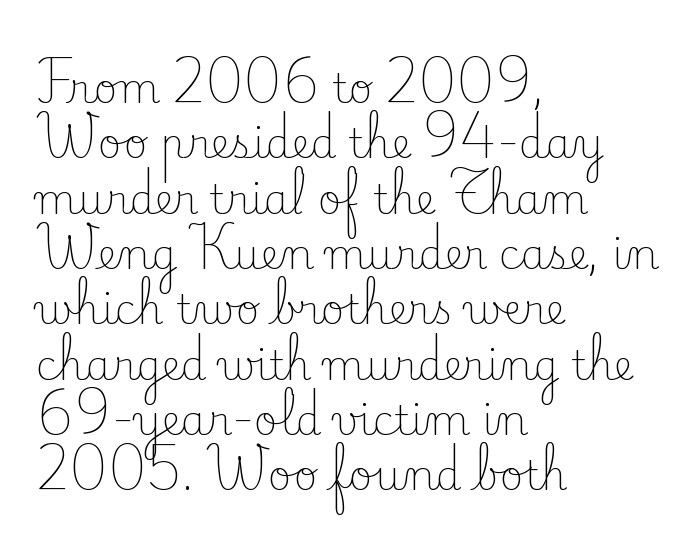
Q: Is the text bold? A: No.
Q: Is the text italic (slanted)? A: No, it is upright.
Q: Is the typeface a serif or a sans-serif typeface? A: Serif.
Q: Is the text underlined? A: No.
Q: How is the paragraph aligned? A: Left-aligned.
Q: Is the spacing between letters normal or unusually wide? A: Normal.
Q: Is the spacing between lines tight, normal or loose? A: Normal.
Q: Width (condensed, normal, or wide)? A: Normal.
Q: Stroke contrast? A: Low.
Q: x-height? A: Small.
Q: Monospaced? A: No.
